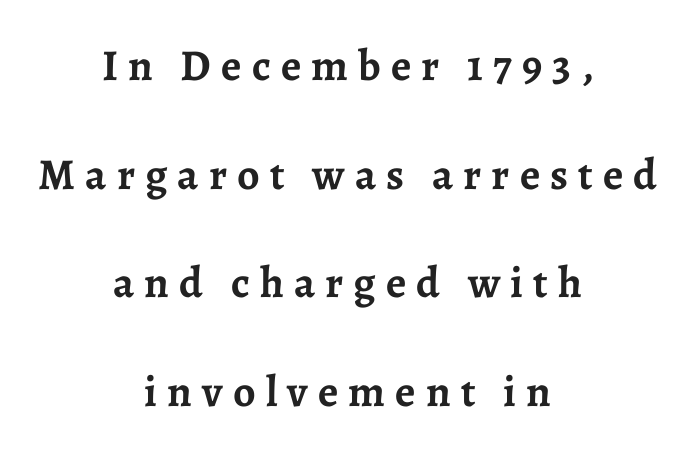
Q: Is the text bold? A: Yes.
Q: Is the text italic (slanted)? A: No, it is upright.
Q: Is the typeface a serif or a sans-serif typeface? A: Serif.
Q: Is the text underlined? A: No.
Q: How is the paragraph aligned? A: Centered.
Q: Is the spacing between letters normal or unusually wide? A: Unusually wide.
Q: Is the spacing between lines tight, normal or loose? A: Loose.
Q: Width (condensed, normal, or wide)? A: Normal.
Q: Stroke contrast? A: Low.
Q: x-height? A: Medium.
Q: Monospaced? A: No.
